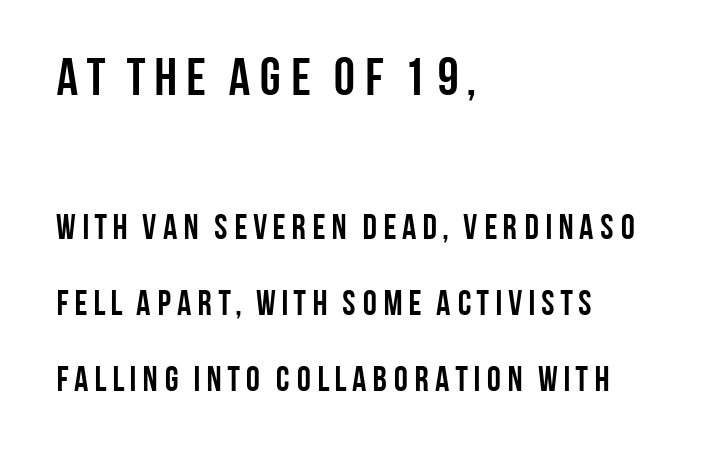
{"serif": "no", "italic": "no", "bold": "yes", "weight": "semibold", "width": "condensed", "stroke_contrast": "low", "x_height": "large", "monospaced": "no", "underline": "no", "align": "left", "line_spacing": "loose", "line_spacing_ratio": 2.17, "larger_block": "first", "size_ratio": 1.51, "glyph_px": 53}
